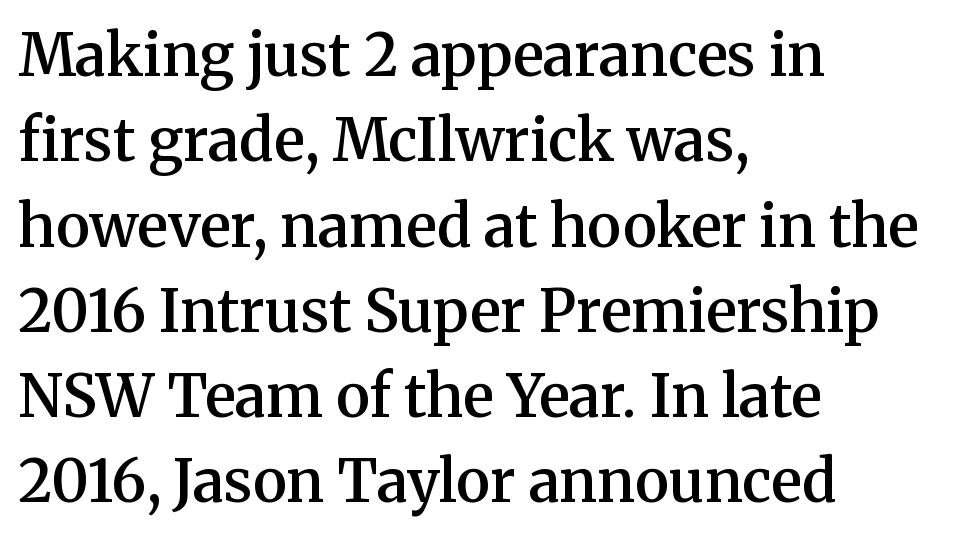
Does the lettering tilt? It doesn't — this is upright. The type family on display is of the serif kind. Line beginnings align vertically; line endings do not. Varying glyph widths throughout — classic text-font behaviour.
